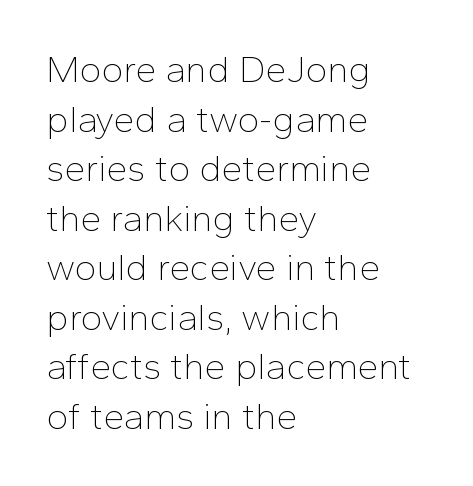
{"serif": "no", "italic": "no", "bold": "no", "weight": "thin", "width": "normal", "stroke_contrast": "low", "x_height": "medium", "monospaced": "no", "underline": "no", "align": "left", "line_spacing": "normal", "line_spacing_ratio": 1.34, "letter_spacing": "normal", "letter_spacing_em": 0.0, "glyph_px": 37}
